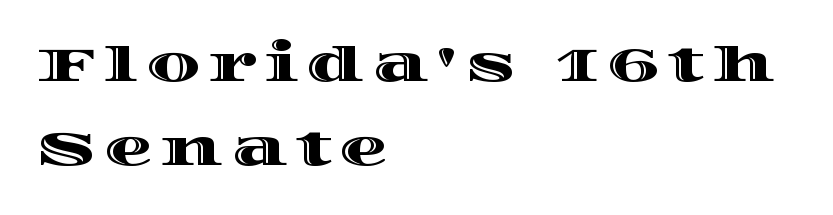
Q: Is the text italic (slanted)? A: No, it is upright.
Q: Is the text underlined? A: No.
Q: How is the paragraph aligned? A: Left-aligned.
Q: Width (condensed, normal, or wide)? A: Wide.
Q: x-height? A: Large.
Q: Monospaced? A: No.
